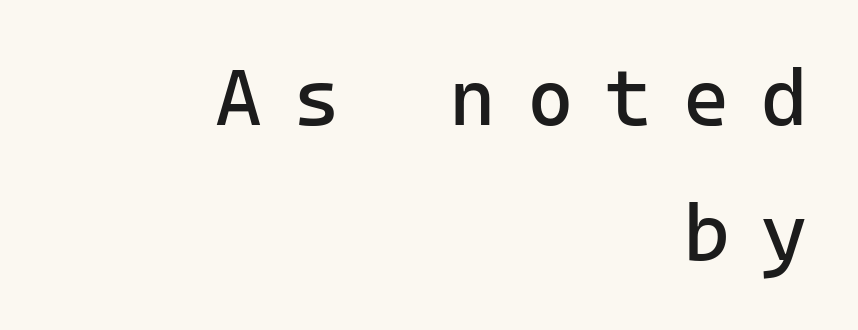
{"serif": "no", "italic": "no", "bold": "no", "weight": "regular", "width": "normal", "stroke_contrast": "low", "x_height": "medium", "monospaced": "yes", "underline": "no", "align": "right", "line_spacing": "normal", "line_spacing_ratio": 1.69, "letter_spacing": "wide", "letter_spacing_em": 0.39, "glyph_px": 80}
